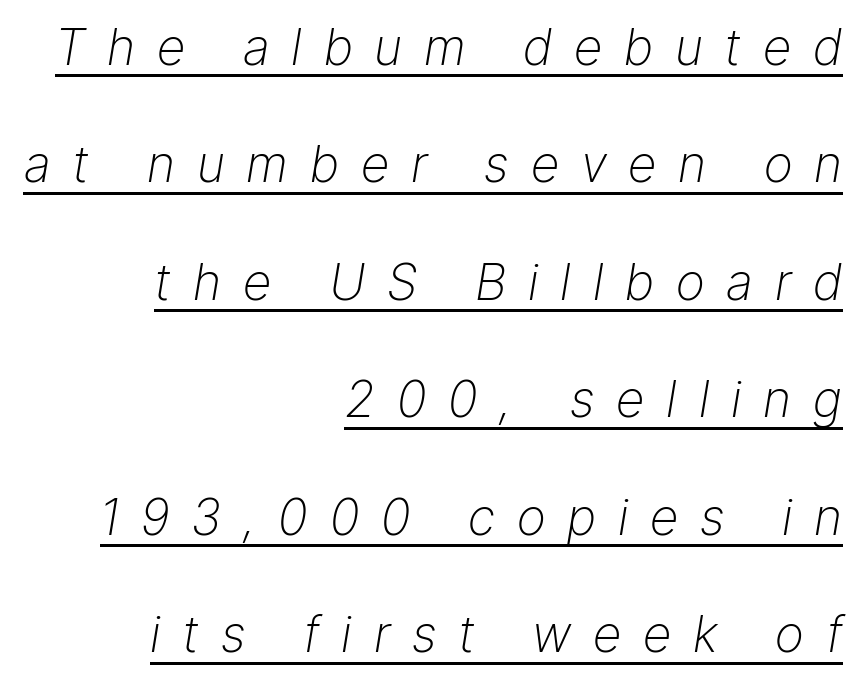
Q: Is the text bold? A: No.
Q: Is the text italic (slanted)? A: Yes, it leans right by about 9 degrees.
Q: Is the text underlined? A: Yes.
Q: How is the paragraph aligned? A: Right-aligned.
Q: Is the spacing between letters normal or unusually wide? A: Unusually wide.
Q: Is the spacing between lines tight, normal or loose? A: Loose.
Q: Width (condensed, normal, or wide)? A: Normal.
Q: Stroke contrast? A: Low.
Q: x-height? A: Medium.
Q: Monospaced? A: No.
